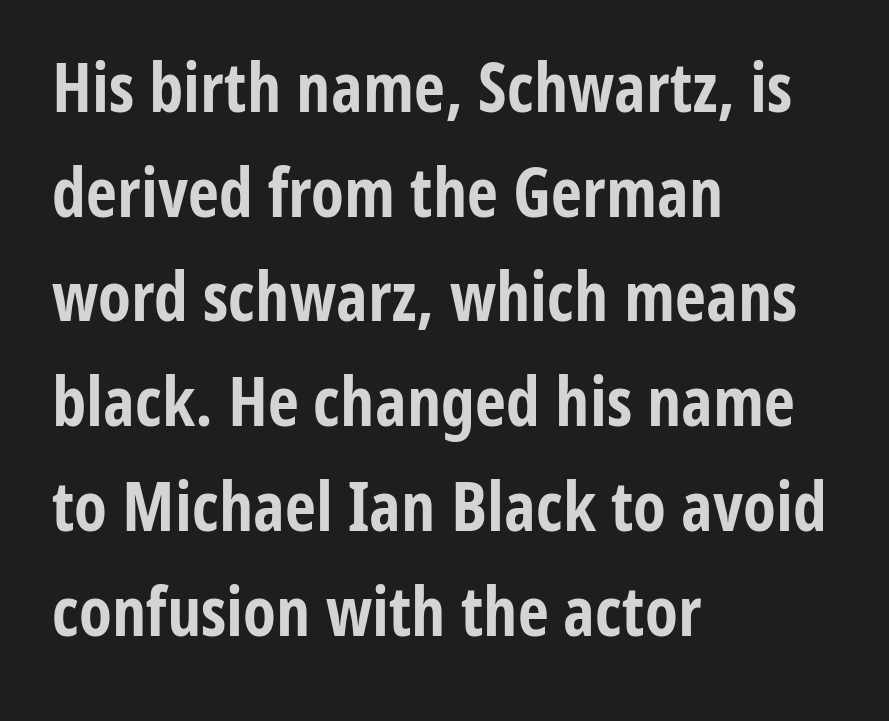
The image shows 68 px bold, condensed sans-serif type, upright; set left-aligned, normal line spacing (1.54x), normal letter spacing, not underlined; low stroke contrast and a medium x-height.
